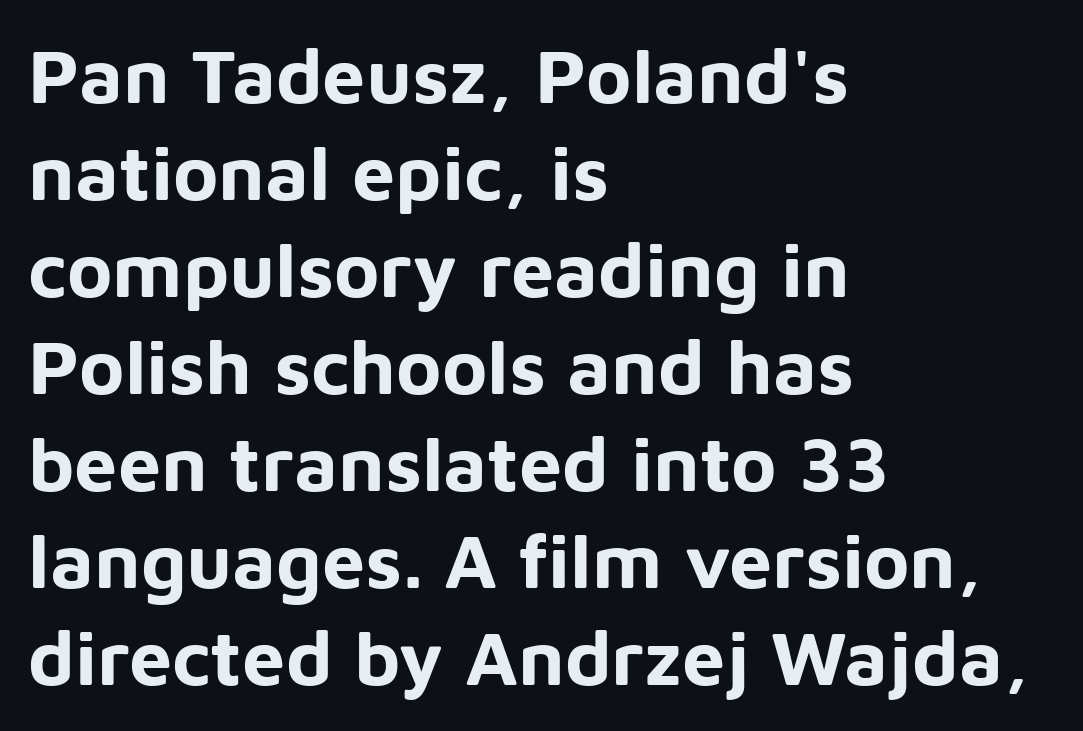
{"serif": "no", "italic": "no", "bold": "yes", "weight": "bold", "width": "normal", "stroke_contrast": "low", "x_height": "medium", "monospaced": "no", "underline": "no", "align": "left", "line_spacing": "normal", "line_spacing_ratio": 1.26, "letter_spacing": "normal", "letter_spacing_em": 0.0, "glyph_px": 77}
